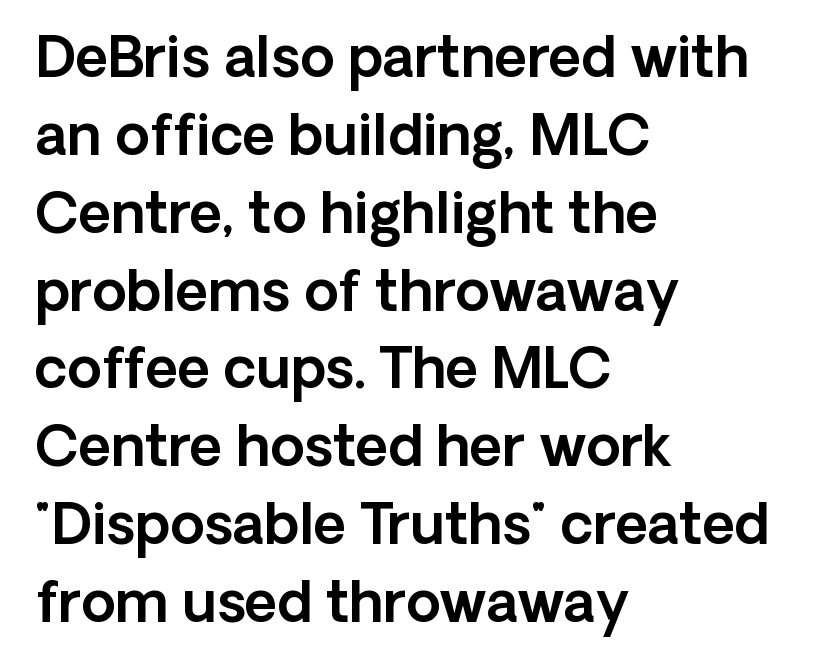
Q: Is the text italic (slanted)? A: No, it is upright.
Q: Is the typeface a serif or a sans-serif typeface? A: Sans-serif.
Q: Is the text underlined? A: No.
Q: How is the paragraph aligned? A: Left-aligned.
Q: Is the spacing between letters normal or unusually wide? A: Normal.
Q: Is the spacing between lines tight, normal or loose? A: Normal.
Q: Width (condensed, normal, or wide)? A: Normal.
Q: x-height? A: Medium.
Q: Monospaced? A: No.
